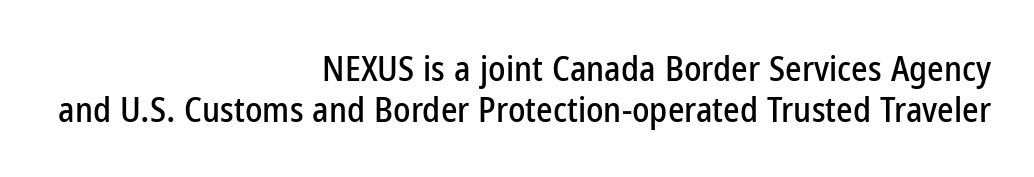
{"serif": "no", "italic": "no", "width": "condensed", "stroke_contrast": "low", "x_height": "medium", "monospaced": "no", "underline": "no", "align": "right", "line_spacing_ratio": 1.18, "letter_spacing": "normal", "letter_spacing_em": 0.0, "glyph_px": 35}
